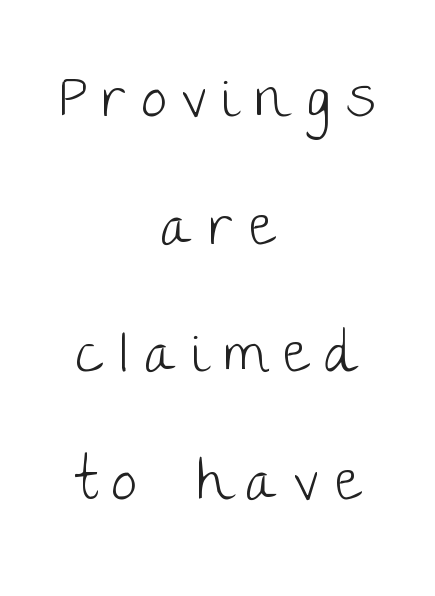
The image shows 57 px light sans-serif type, upright; set centered, loose line spacing (2.24x), unusually wide letter spacing (+0.28 em), not underlined; low stroke contrast and a large x-height.
